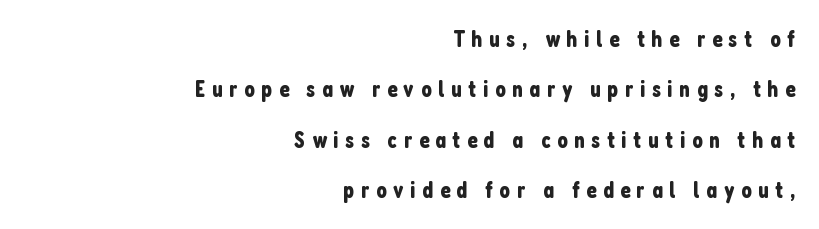
A great deal of white space separates one row of letters from the next. Letters rest on an invisible, unmarked baseline. The passage is arranged like a letterhead date or caption credit — flush right. Observe the wide spacing: letters keep a clear distance from each other. Posture: vertical.
